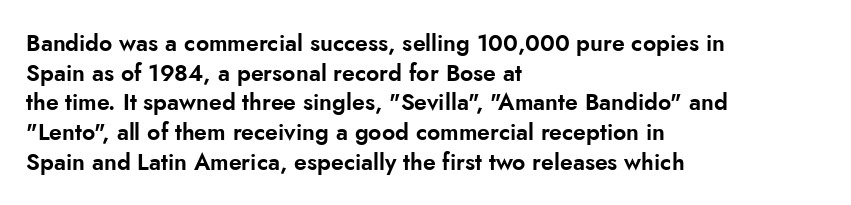
Descenders are the only things crossing below the line. A classic flush-left, rag-right setting is used for this passage. Upright lettering throughout. Quick note: interline space is typical. Letter spacing: default.
